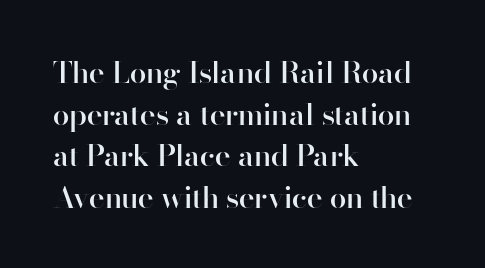
{"serif": "no", "italic": "no", "bold": "semi", "weight": "semibold", "width": "normal", "stroke_contrast": "high", "x_height": "small", "monospaced": "no", "underline": "no", "align": "left", "line_spacing": "normal", "line_spacing_ratio": 1.39, "letter_spacing": "normal", "letter_spacing_em": 0.0, "glyph_px": 30}
